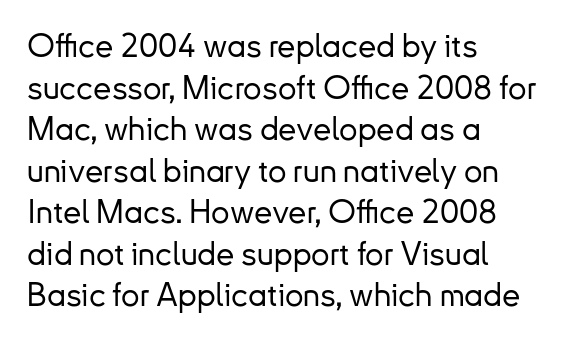
Q: Is the text italic (slanted)? A: No, it is upright.
Q: Is the typeface a serif or a sans-serif typeface? A: Sans-serif.
Q: Is the text underlined? A: No.
Q: How is the paragraph aligned? A: Left-aligned.
Q: Is the spacing between letters normal or unusually wide? A: Normal.
Q: Is the spacing between lines tight, normal or loose? A: Normal.
Q: Width (condensed, normal, or wide)? A: Normal.
Q: Stroke contrast? A: Low.
Q: x-height? A: Small.
Q: Monospaced? A: No.
